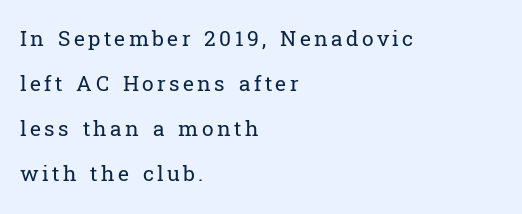
The image shows 21 px text type, upright; set left-aligned, loose line spacing (2.14x), not underlined.
